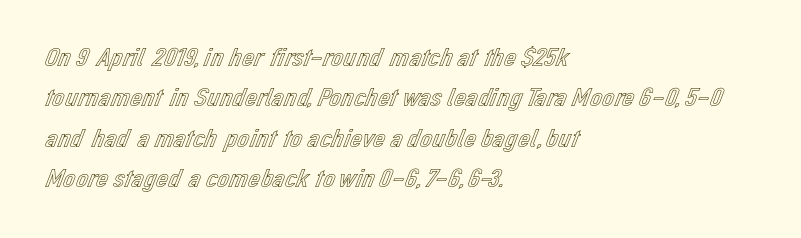
This block has exactly the height ordinary leading produces. Students, note that the glyphs here touch the page at normal intervals. Typeset ragged right — the left edge is the straight one.
